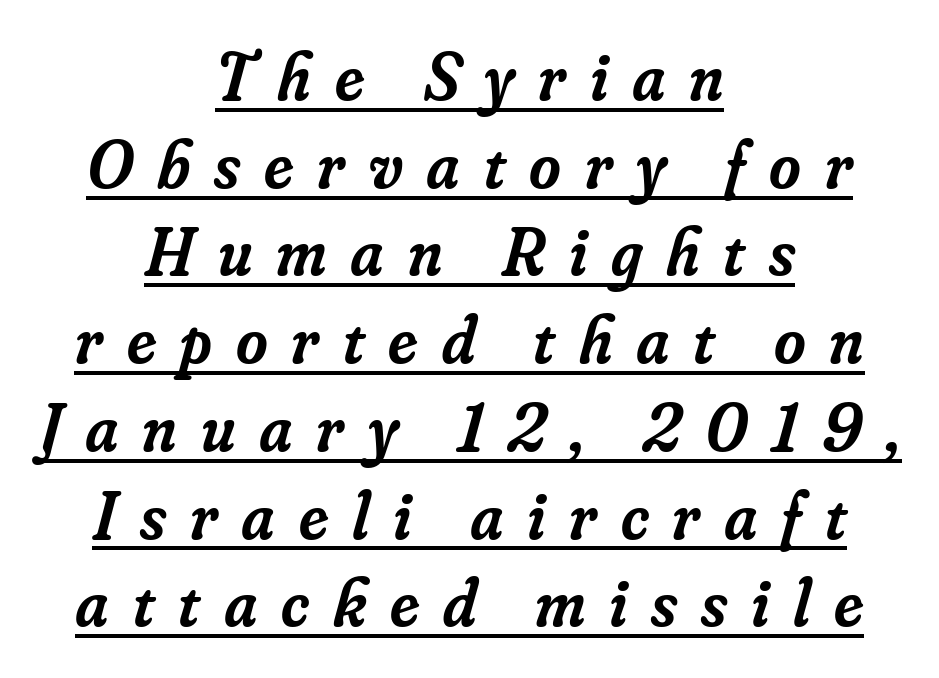
Q: Is the text bold? A: Semi-bold.
Q: Is the text italic (slanted)? A: Yes, it leans right by about 16 degrees.
Q: Is the typeface a serif or a sans-serif typeface? A: Serif.
Q: Is the text underlined? A: Yes.
Q: How is the paragraph aligned? A: Centered.
Q: Is the spacing between letters normal or unusually wide? A: Unusually wide.
Q: Is the spacing between lines tight, normal or loose? A: Normal.
Q: Width (condensed, normal, or wide)? A: Normal.
Q: Stroke contrast? A: Low.
Q: x-height? A: Small.
Q: Monospaced? A: No.
